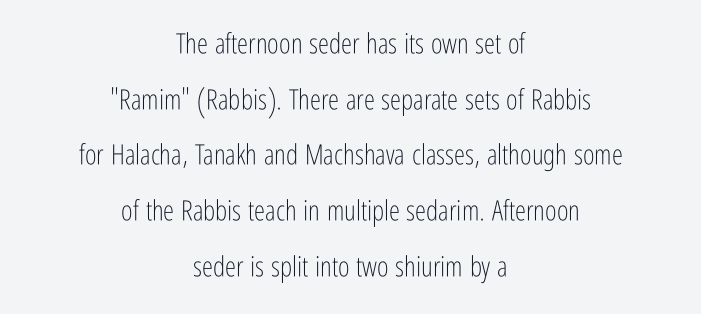
{"serif": "no", "italic": "no", "bold": "no", "weight": "light", "width": "condensed", "stroke_contrast": "low", "x_height": "medium", "monospaced": "no", "underline": "no", "align": "center", "line_spacing": "loose", "line_spacing_ratio": 1.99, "letter_spacing": "normal", "letter_spacing_em": 0.0, "glyph_px": 28}
